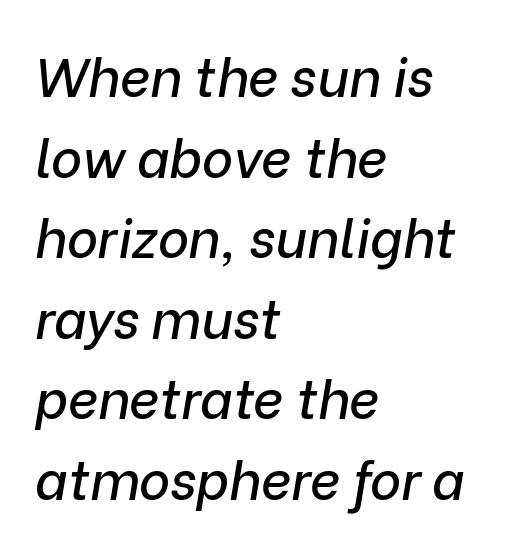
Bare-footed words on every line. A typesetter would call this zero additional tracking. These lines are rendered in a variable-pitch font. Designer's note — italics engaged. One glance says typical: line gaps are just what's usual.
